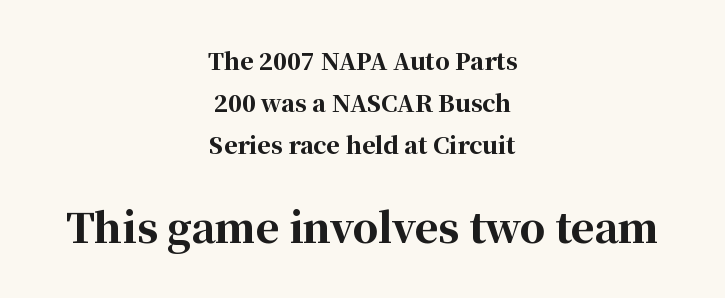
Small over large — that's the arrangement of the two blocks here. Posture: straight, roman, zero tilt. The passage shown is not underscored anywhere. There is no visible air inserted between adjacent glyphs.
